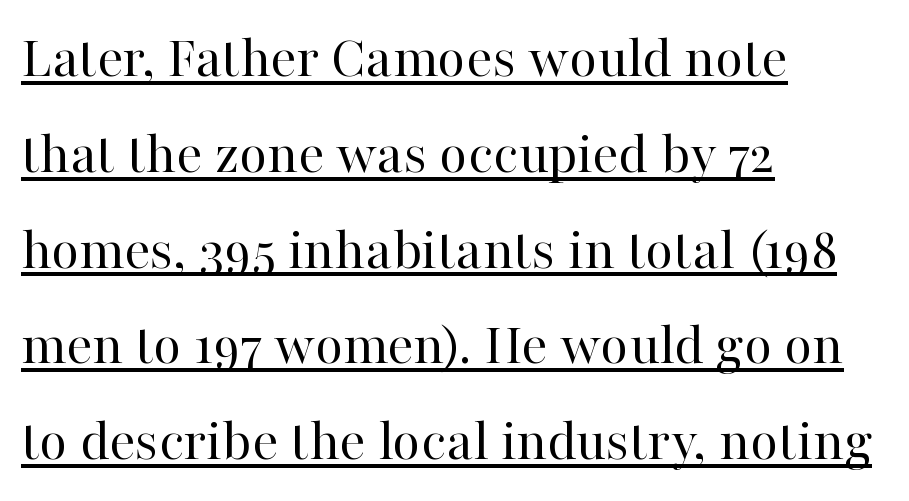
{"serif": "yes", "italic": "no", "bold": "no", "weight": "regular", "width": "normal", "stroke_contrast": "high", "x_height": "medium", "monospaced": "no", "underline": "yes", "align": "left", "line_spacing": "normal", "line_spacing_ratio": 1.57, "letter_spacing": "normal", "letter_spacing_em": 0.0, "glyph_px": 61}
